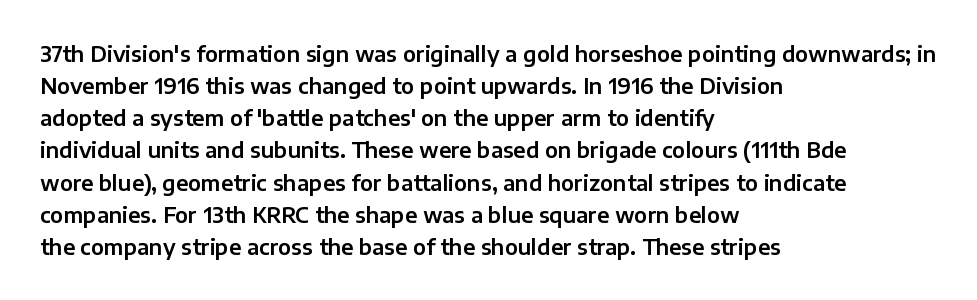
{"italic": "no", "underline": "no", "align": "left", "line_spacing": "normal", "line_spacing_ratio": 1.53, "letter_spacing": "normal", "letter_spacing_em": 0.0, "glyph_px": 21}
